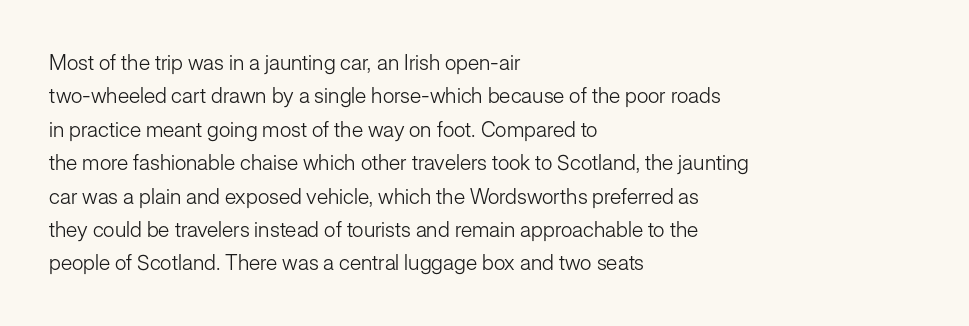
The image shows 21 px text type, upright; set left-aligned, normal line spacing (1.59x), normal letter spacing, not underlined.
